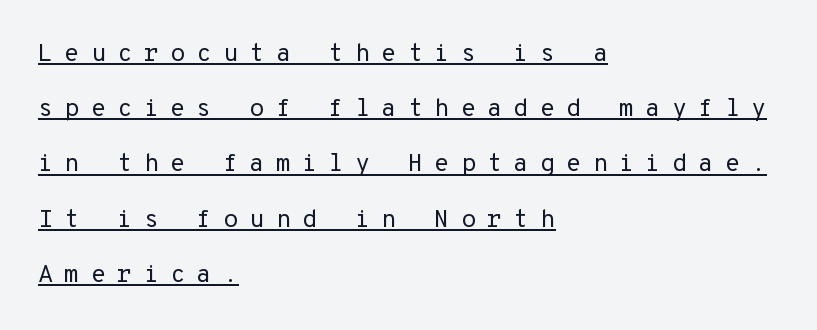
What decoration does the sample have? An underline. The letters stand straight up with perfectly vertical stems. Vertical stems look standard width or narrower in stroke. In CSS terms this would be text-align: left.
